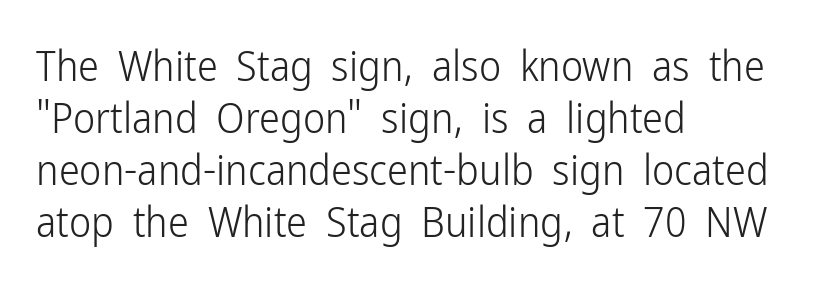
Q: Is the text bold? A: No.
Q: Is the text italic (slanted)? A: No, it is upright.
Q: Is the typeface a serif or a sans-serif typeface? A: Sans-serif.
Q: Is the text underlined? A: No.
Q: How is the paragraph aligned? A: Left-aligned.
Q: Is the spacing between letters normal or unusually wide? A: Normal.
Q: Width (condensed, normal, or wide)? A: Condensed.
Q: Stroke contrast? A: Low.
Q: x-height? A: Medium.
Q: Monospaced? A: No.
